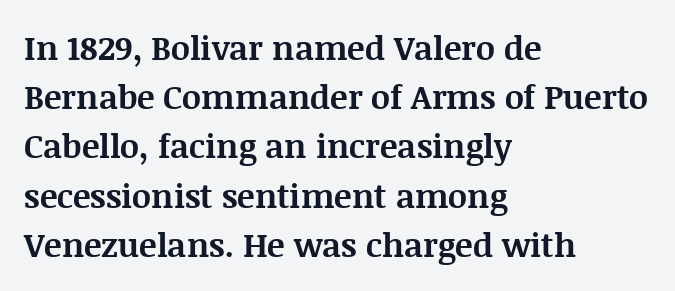
The image shows 33 px bold serif type, upright; set left-aligned, normal line spacing (1.49x), normal letter spacing, not underlined; medium stroke contrast and a large x-height.
